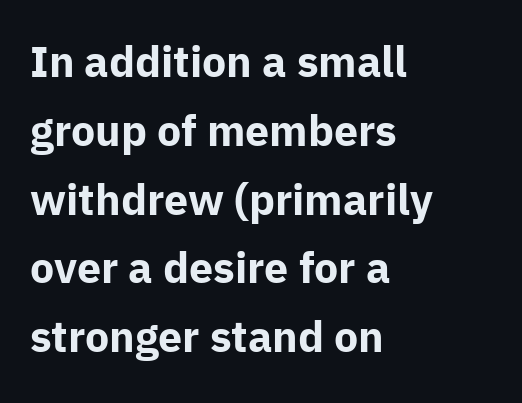
Q: Is the text bold? A: Yes.
Q: Is the text italic (slanted)? A: No, it is upright.
Q: Is the typeface a serif or a sans-serif typeface? A: Sans-serif.
Q: Is the text underlined? A: No.
Q: How is the paragraph aligned? A: Left-aligned.
Q: Is the spacing between letters normal or unusually wide? A: Normal.
Q: Is the spacing between lines tight, normal or loose? A: Normal.
Q: Width (condensed, normal, or wide)? A: Normal.
Q: Stroke contrast? A: Low.
Q: x-height? A: Medium.
Q: Monospaced? A: No.
